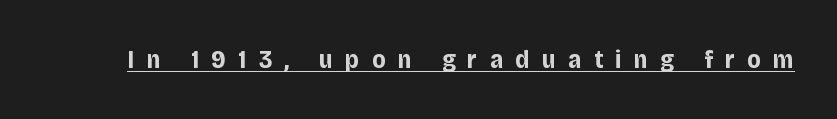
Q: Is the text bold? A: Yes.
Q: Is the text italic (slanted)? A: No, it is upright.
Q: Is the text underlined? A: Yes.
Q: Is the spacing between letters normal or unusually wide? A: Unusually wide.
